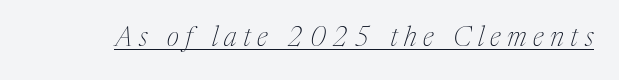
Slanted lettering throughout. Here the glyphs are tracked loosely, breaking word shapes into spaced letters. The typesetting does not lean heavy: it is not bold. Emphasis is given by a line drawn under the lettering.
